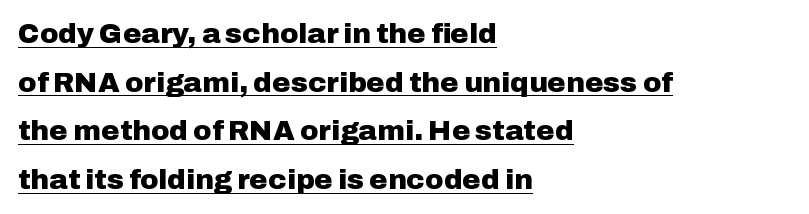
On the weight axis this lands at bold, roughly 700. Decoration check: the copy is underlined. There is no visible air inserted between adjacent glyphs. Rendered with straight, roman letterforms. Serif or sans? Sans — the stroke terminals are bare.
